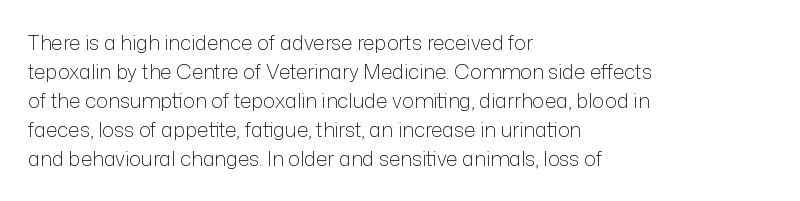
Q: Is the text bold? A: No.
Q: Is the text italic (slanted)? A: No, it is upright.
Q: Is the text underlined? A: No.
Q: How is the paragraph aligned? A: Left-aligned.
Q: Is the spacing between letters normal or unusually wide? A: Normal.
Q: Is the spacing between lines tight, normal or loose? A: Normal.
